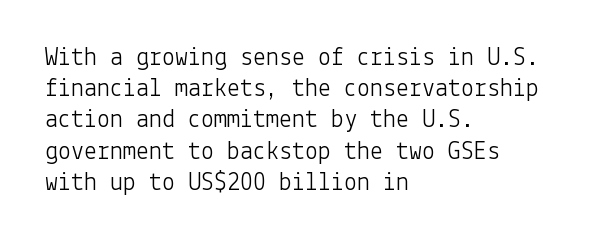
One-word summary of the alignment: left. In terms of letterspacing, this is plain default setting. The words here are not underlined. The characters are drawn with everyday or finer stroke widths. The letters stand straight up with perfectly vertical stems.
